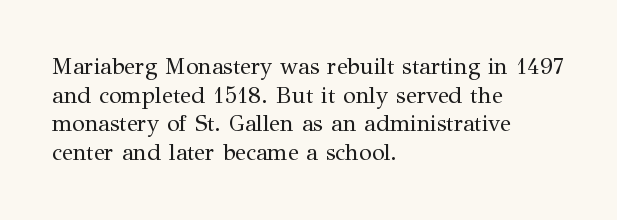
{"italic": "no", "bold": "no", "underline": "no", "align": "left", "line_spacing": "normal", "line_spacing_ratio": 1.25, "letter_spacing": "normal", "letter_spacing_em": 0.0, "glyph_px": 23}
